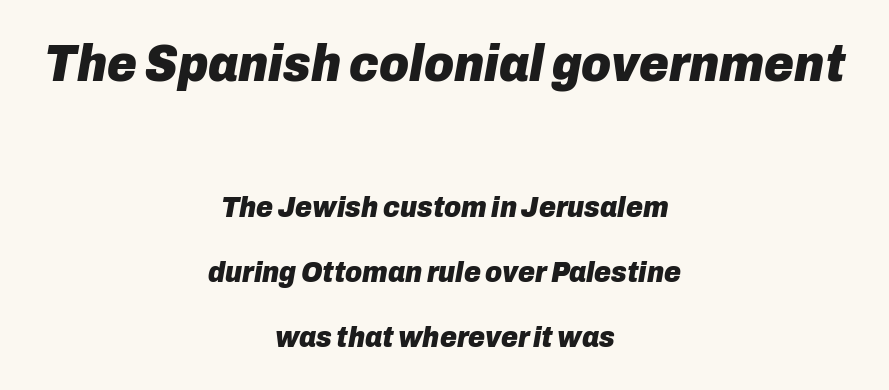
Q: Is the text bold? A: Yes.
Q: Is the text italic (slanted)? A: Yes, it leans right by about 10 degrees.
Q: Is the text underlined? A: No.
Q: How is the paragraph aligned? A: Centered.
Q: Is the spacing between letters normal or unusually wide? A: Normal.
Q: Is the spacing between lines tight, normal or loose? A: Loose.
Q: Which block of text is set in a larger size, the first (top) or the second (bottom)? A: The first (top) one.
Q: Width (condensed, normal, or wide)? A: Normal.
Q: Stroke contrast? A: Low.
Q: x-height? A: Medium.
Q: Monospaced? A: No.
